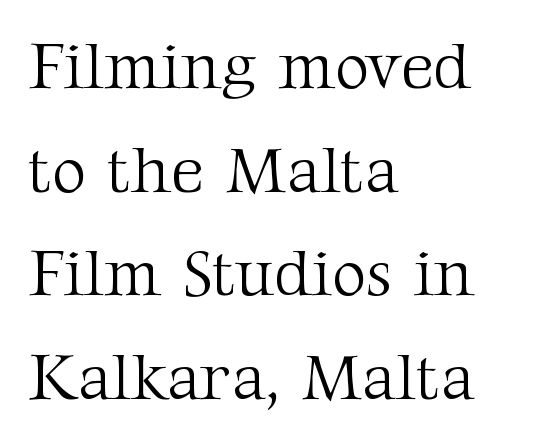
{"serif": "yes", "italic": "no", "bold": "no", "weight": "light", "width": "normal", "stroke_contrast": "medium", "x_height": "medium", "monospaced": "no", "underline": "no", "align": "left", "line_spacing": "normal", "line_spacing_ratio": 1.57, "letter_spacing": "normal", "letter_spacing_em": 0.0, "glyph_px": 66}
